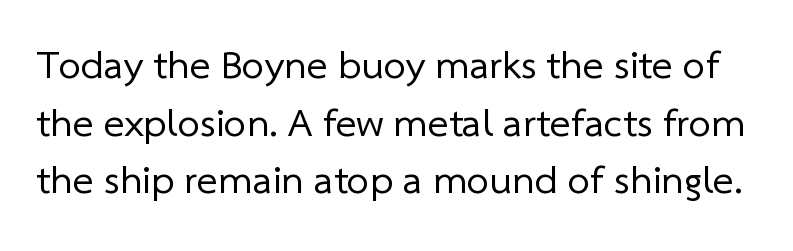
The image shows 40 px regular-weight sans-serif type; set normal line spacing (1.44x), normal letter spacing, not underlined; low stroke contrast and a medium x-height.
